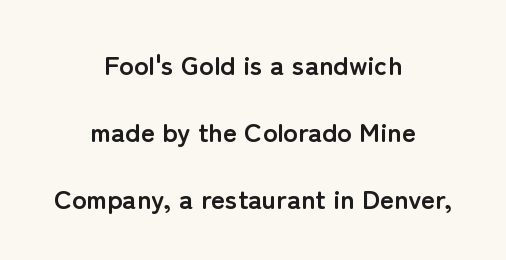
Q: Is the text bold? A: Yes.
Q: Is the text italic (slanted)? A: No, it is upright.
Q: Is the text underlined? A: No.
Q: How is the paragraph aligned? A: Centered.
Q: Is the spacing between letters normal or unusually wide? A: Normal.
Q: Is the spacing between lines tight, normal or loose? A: Loose.
